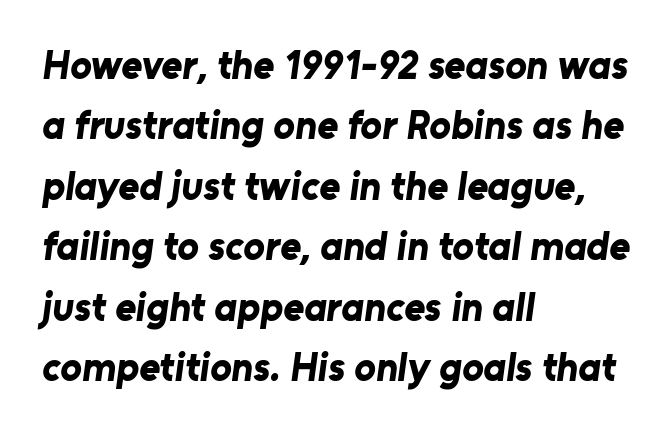
This rendering features lettering with no underline. If you drew a ruler down the left edge, every line would touch it. This sample uses a sans-serif face. The designer left line spacing at the default. These lines keep a tight, regular rhythm from letter to letter.
